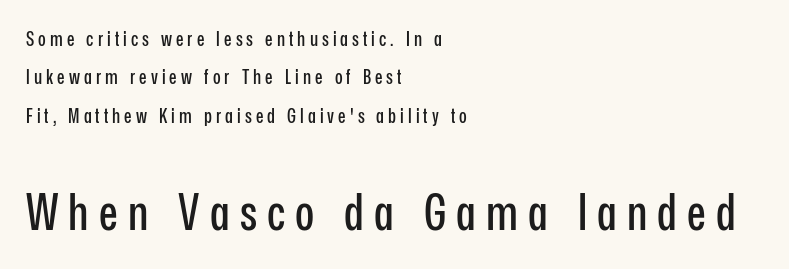
Q: Is the text italic (slanted)? A: No, it is upright.
Q: Is the typeface a serif or a sans-serif typeface? A: Sans-serif.
Q: Is the text underlined? A: No.
Q: How is the paragraph aligned? A: Left-aligned.
Q: Is the spacing between letters normal or unusually wide? A: Unusually wide.
Q: Is the spacing between lines tight, normal or loose? A: Loose.
Q: Which block of text is set in a larger size, the first (top) or the second (bottom)? A: The second (bottom) one.
Q: Width (condensed, normal, or wide)? A: Condensed.
Q: Stroke contrast? A: Low.
Q: x-height? A: Medium.
Q: Monospaced? A: No.
